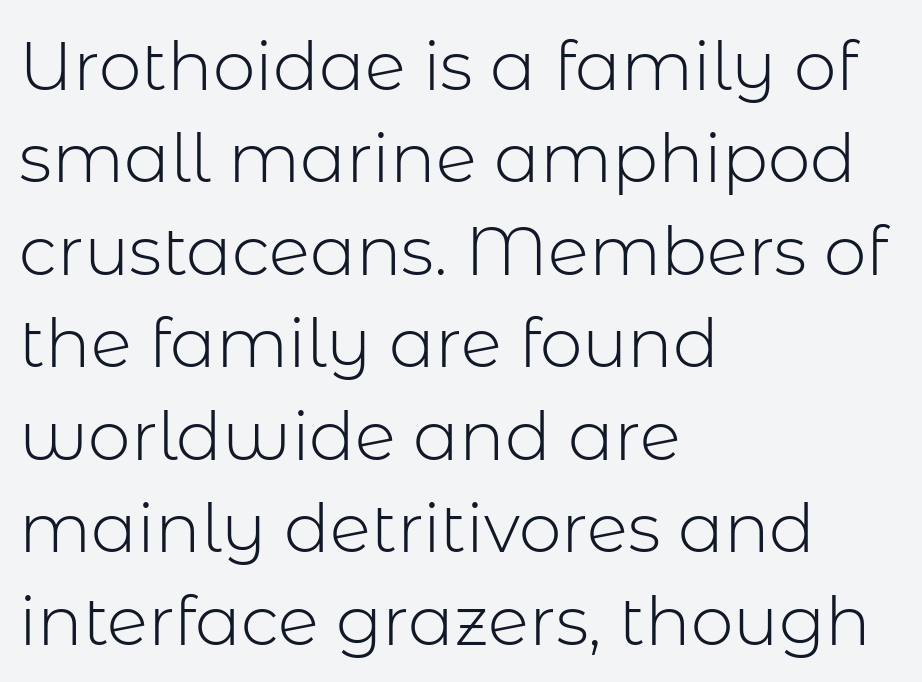
Inter-character spacing is left at the font's built-in metrics. Notice how descenders clear the ascenders below comfortably — that's standard leading. The font family rendered here belongs to the sans-serif group. Unlike italic type, these characters show no tilt at all.
